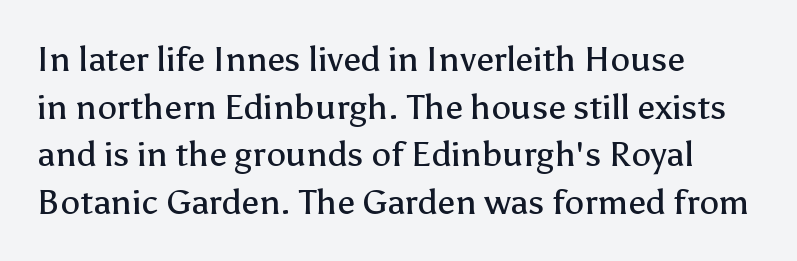
Q: Is the text bold? A: No.
Q: Is the text italic (slanted)? A: No, it is upright.
Q: Is the typeface a serif or a sans-serif typeface? A: Sans-serif.
Q: Is the text underlined? A: No.
Q: How is the paragraph aligned? A: Left-aligned.
Q: Is the spacing between letters normal or unusually wide? A: Normal.
Q: Is the spacing between lines tight, normal or loose? A: Normal.
Q: Width (condensed, normal, or wide)? A: Normal.
Q: Stroke contrast? A: Low.
Q: x-height? A: Medium.
Q: Monospaced? A: No.
